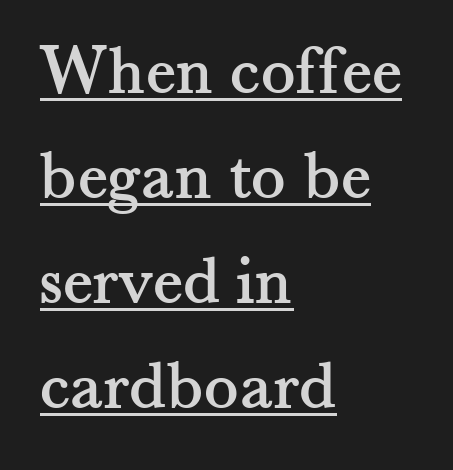
Q: Is the text italic (slanted)? A: No, it is upright.
Q: Is the typeface a serif or a sans-serif typeface? A: Serif.
Q: Is the text underlined? A: Yes.
Q: How is the paragraph aligned? A: Left-aligned.
Q: Is the spacing between letters normal or unusually wide? A: Normal.
Q: Is the spacing between lines tight, normal or loose? A: Normal.
Q: Width (condensed, normal, or wide)? A: Normal.
Q: Stroke contrast? A: Medium.
Q: x-height? A: Small.
Q: Monospaced? A: No.
